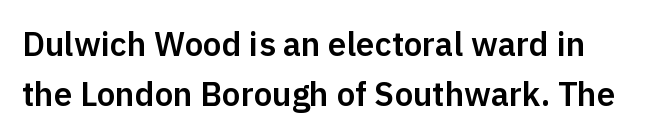
The image shows 33 px sans-serif type, upright; set normal line spacing (1.53x), normal letter spacing, not underlined; low stroke contrast and a medium x-height.
